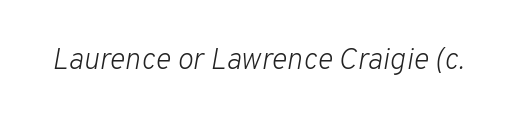
Q: Is the text bold? A: No.
Q: Is the text italic (slanted)? A: Yes, it leans right by about 10 degrees.
Q: Is the text underlined? A: No.
Q: Is the spacing between letters normal or unusually wide? A: Normal.
Q: Width (condensed, normal, or wide)? A: Normal.
Q: Stroke contrast? A: Low.
Q: x-height? A: Medium.
Q: Monospaced? A: No.
